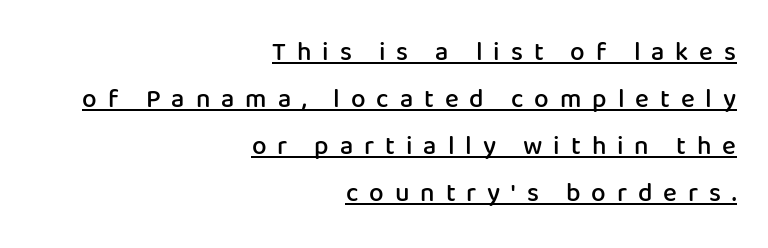
{"italic": "no", "bold": "semi", "underline": "yes", "align": "right", "line_spacing_ratio": 1.81, "letter_spacing": "wide", "letter_spacing_em": 0.42, "glyph_px": 26}
